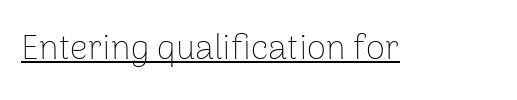
Q: Is the text bold? A: No.
Q: Is the text italic (slanted)? A: No, it is upright.
Q: Is the typeface a serif or a sans-serif typeface? A: Sans-serif.
Q: Is the text underlined? A: Yes.
Q: Is the spacing between letters normal or unusually wide? A: Normal.
Q: Width (condensed, normal, or wide)? A: Normal.
Q: Stroke contrast? A: Low.
Q: x-height? A: Medium.
Q: Monospaced? A: No.
